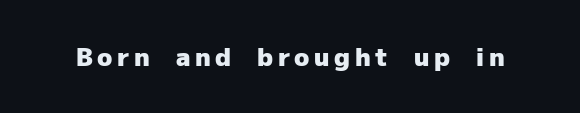
Weight check: bold — yes, fully. Ascenders rise straight up at ninety degrees. The string is rendered with underlining switched off.
